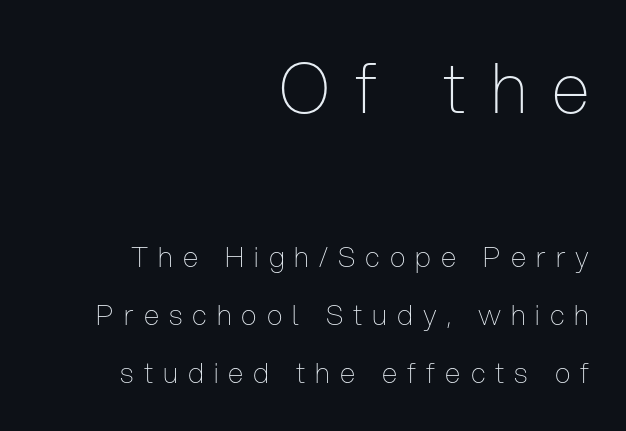
{"serif": "no", "italic": "no", "bold": "no", "weight": "thin", "width": "condensed", "stroke_contrast": "low", "x_height": "medium", "monospaced": "no", "underline": "no", "align": "right", "line_spacing": "loose", "line_spacing_ratio": 2.08, "letter_spacing": "wide", "letter_spacing_em": 0.36, "larger_block": "first", "size_ratio": 2.46, "glyph_px": 69}
